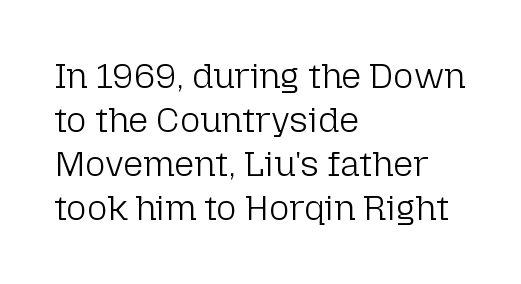
{"serif": "no", "italic": "no", "bold": "no", "weight": "light", "width": "normal", "stroke_contrast": "low", "x_height": "medium", "monospaced": "no", "underline": "no", "align": "left", "line_spacing": "normal", "line_spacing_ratio": 1.26, "letter_spacing": "normal", "letter_spacing_em": 0.0, "glyph_px": 35}
